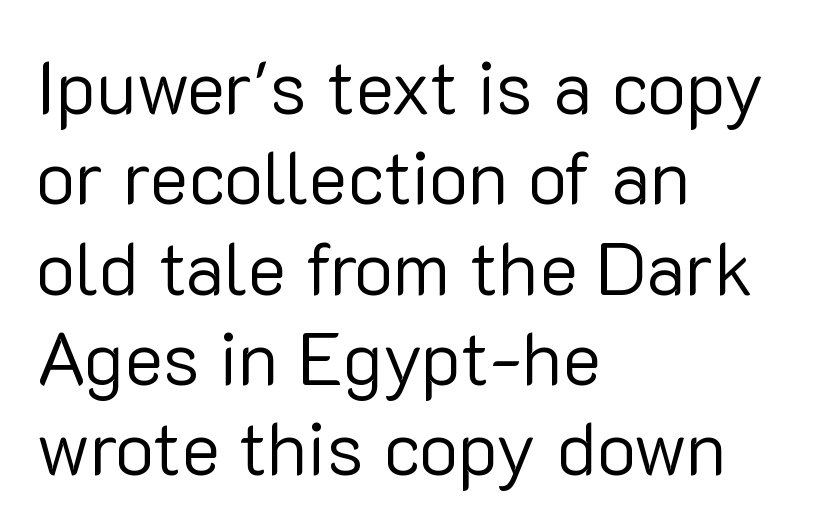
The image shows 74 px regular-weight sans-serif type, upright; set left-aligned, line spacing 1.22x, normal letter spacing, not underlined; low stroke contrast and a medium x-height.
